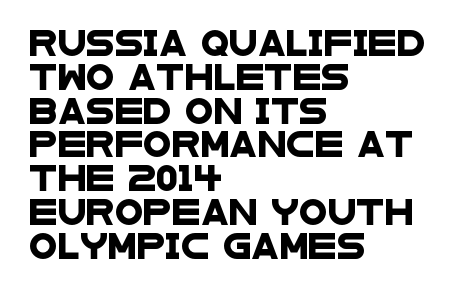
Q: Is the text underlined? A: No.
Q: How is the paragraph aligned? A: Left-aligned.
Q: Is the spacing between letters normal or unusually wide? A: Normal.
Q: Is the spacing between lines tight, normal or loose? A: Normal.
